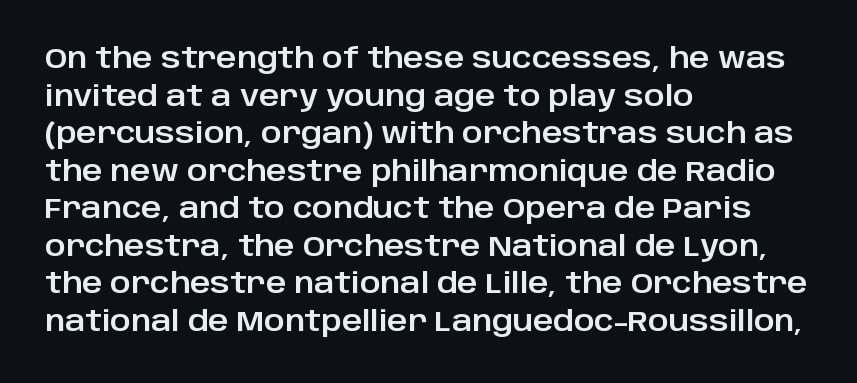
{"serif": "no", "italic": "no", "width": "normal", "stroke_contrast": "low", "x_height": "large", "monospaced": "no", "underline": "no", "align": "left", "line_spacing": "normal", "line_spacing_ratio": 1.34, "letter_spacing": "normal", "letter_spacing_em": 0.0, "glyph_px": 28}
